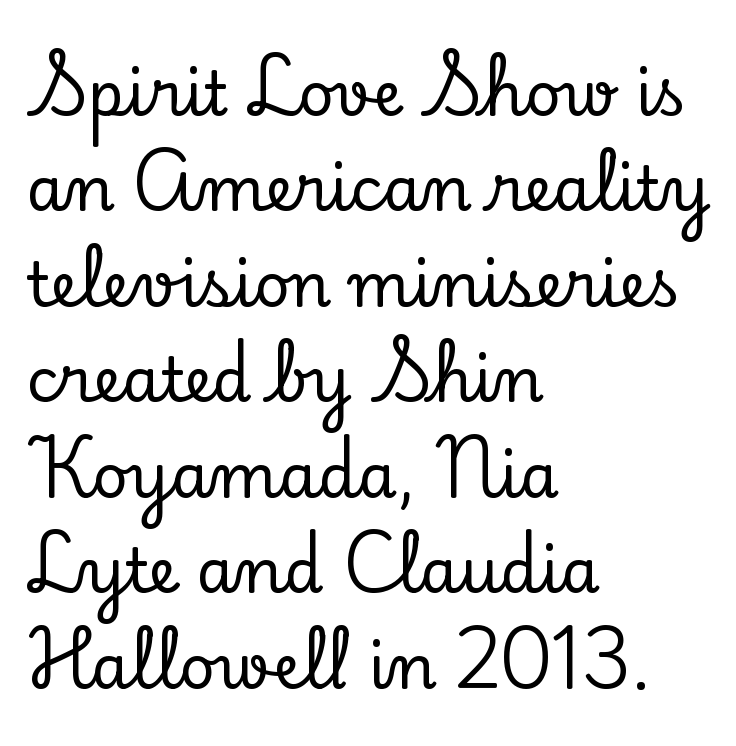
Q: Is the text italic (slanted)? A: No, it is upright.
Q: Is the typeface a serif or a sans-serif typeface? A: Serif.
Q: Is the text underlined? A: No.
Q: How is the paragraph aligned? A: Left-aligned.
Q: Is the spacing between letters normal or unusually wide? A: Normal.
Q: Is the spacing between lines tight, normal or loose? A: Normal.
Q: Width (condensed, normal, or wide)? A: Normal.
Q: Stroke contrast? A: Low.
Q: x-height? A: Small.
Q: Monospaced? A: No.
